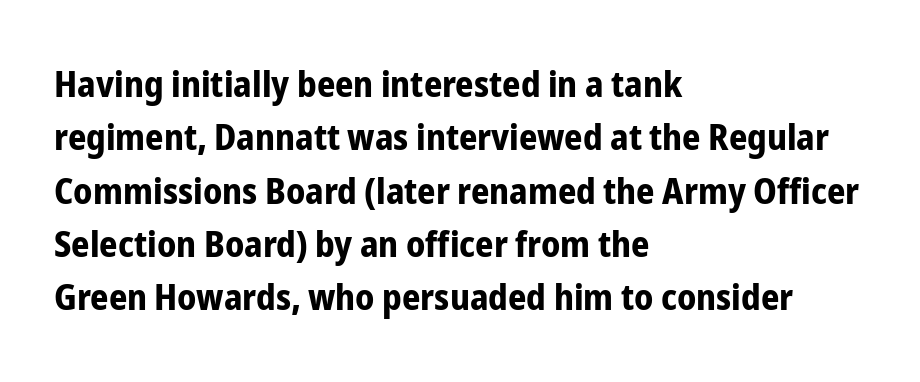
{"serif": "no", "italic": "no", "bold": "yes", "weight": "bold", "width": "condensed", "stroke_contrast": "low", "x_height": "medium", "monospaced": "no", "underline": "no", "align": "left", "line_spacing": "normal", "line_spacing_ratio": 1.48, "letter_spacing": "normal", "letter_spacing_em": 0.0, "glyph_px": 36}
